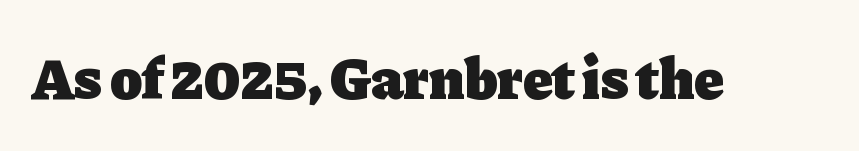
The image shows 59 px heavy serif type, upright; set normal letter spacing, not underlined; low stroke contrast and a medium x-height.
